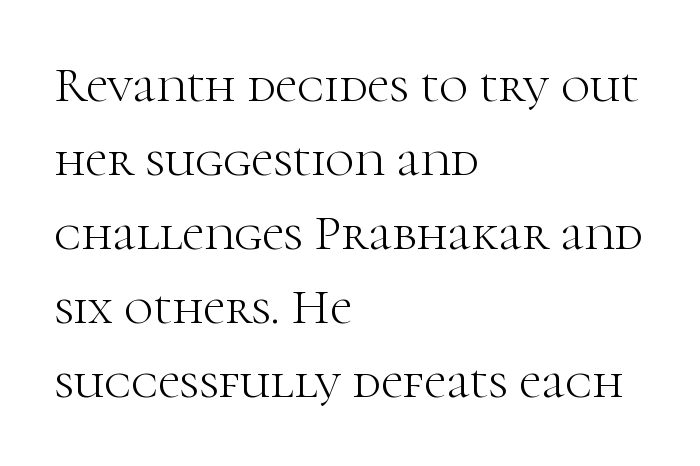
The image shows 50 px light serif type, upright; set left-aligned, normal line spacing (1.48x), normal letter spacing, not underlined; high stroke contrast and a medium x-height.
